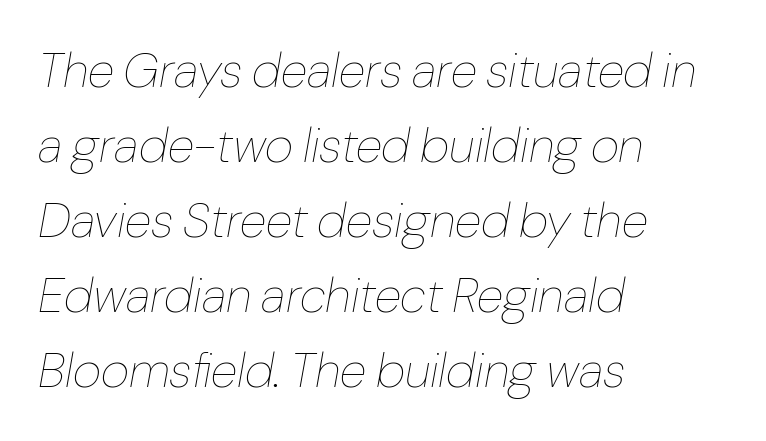
Q: Is the text bold? A: No.
Q: Is the text italic (slanted)? A: Yes, it leans right by about 10 degrees.
Q: Is the text underlined? A: No.
Q: How is the paragraph aligned? A: Left-aligned.
Q: Is the spacing between letters normal or unusually wide? A: Normal.
Q: Is the spacing between lines tight, normal or loose? A: Normal.
Q: Width (condensed, normal, or wide)? A: Normal.
Q: Stroke contrast? A: Low.
Q: x-height? A: Medium.
Q: Monospaced? A: No.
